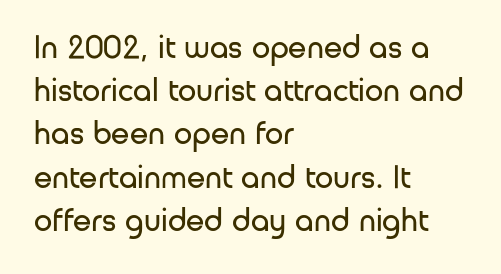
{"serif": "no", "italic": "no", "bold": "no", "weight": "regular", "width": "normal", "stroke_contrast": "low", "x_height": "medium", "monospaced": "no", "underline": "no", "align": "left", "line_spacing": "normal", "line_spacing_ratio": 1.31, "letter_spacing": "normal", "letter_spacing_em": 0.0, "glyph_px": 33}
